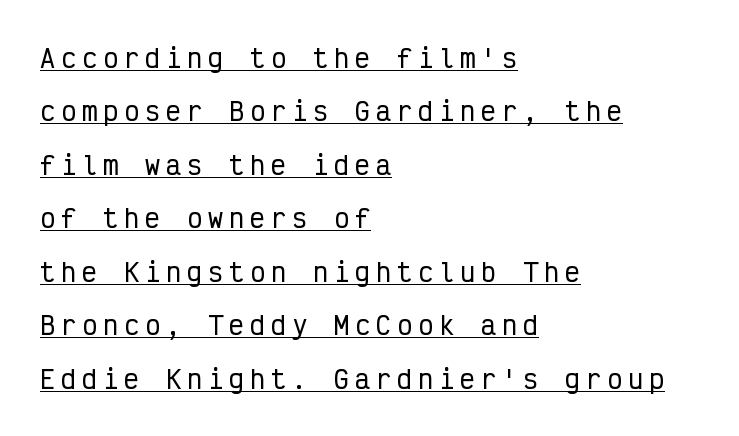
Spacing between characters has been opened up far beyond the box default. In terms of leading, this rendering errs on the spacious side. If you drew a ruler down the left edge, every line would touch it. It's the straight-up-and-down kind of type. The glyphs are accompanied by a horizontal stroke just below them.
